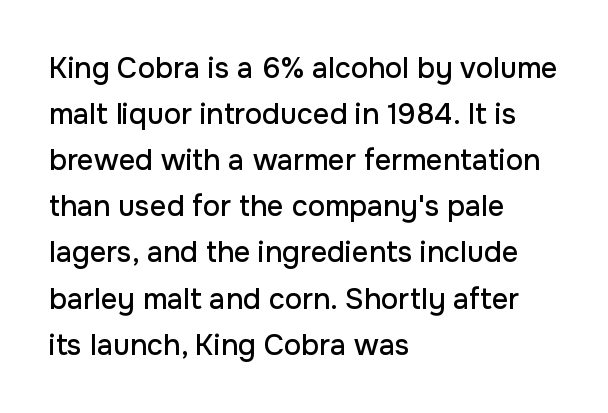
Q: Is the text italic (slanted)? A: No, it is upright.
Q: Is the typeface a serif or a sans-serif typeface? A: Sans-serif.
Q: Is the text underlined? A: No.
Q: How is the paragraph aligned? A: Left-aligned.
Q: Is the spacing between letters normal or unusually wide? A: Normal.
Q: Is the spacing between lines tight, normal or loose? A: Normal.
Q: Width (condensed, normal, or wide)? A: Normal.
Q: Stroke contrast? A: Low.
Q: x-height? A: Medium.
Q: Monospaced? A: No.
